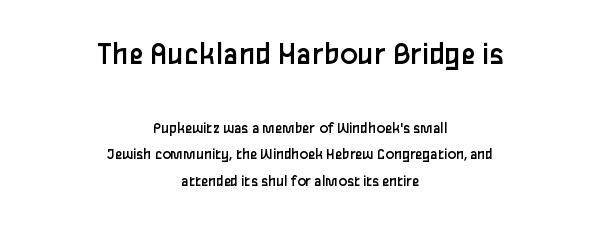
Spacing verdict: proportional, widths tailored to each character. Decoration check: the copy has no underline. Tall strokes in this sample are plumb rather than angled. This sample is center-justified, so both line endings float freely. These lines keep a tight, regular rhythm from letter to letter.
